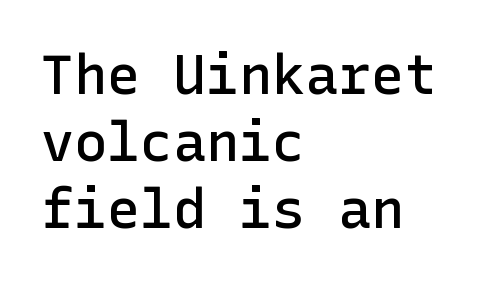
{"serif": "no", "italic": "no", "bold": "semi", "weight": "semibold", "width": "normal", "stroke_contrast": "low", "x_height": "medium", "underline": "no", "align": "left", "line_spacing_ratio": 1.22, "letter_spacing": "normal", "letter_spacing_em": 0.0, "glyph_px": 55}
